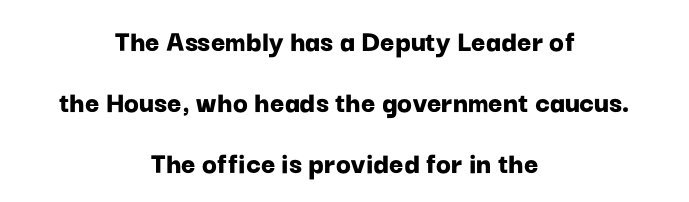
The compositor balanced each line on the midline. Is there any slant? The stems are plumb. The sample has been set heavy, in full bold. The rendering shows plain stroke endings on the letterforms — a sans-serif design. The rendering uses a large line-height, opening up the rows.
